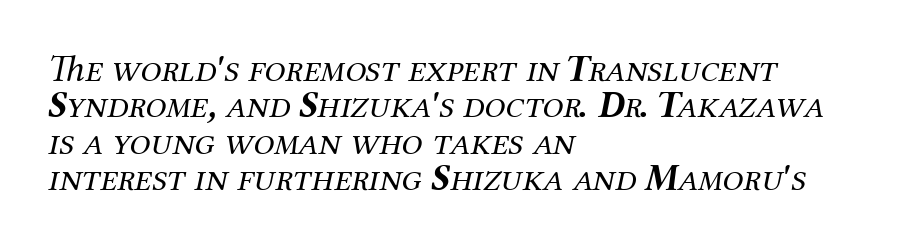
{"serif": "yes", "italic": "yes", "lean": "right", "slant_degrees": 12, "bold": "no", "weight": "regular", "width": "normal", "stroke_contrast": "medium", "x_height": "medium", "monospaced": "no", "underline": "no", "align": "left", "line_spacing": "tight", "line_spacing_ratio": 0.96, "letter_spacing": "normal", "letter_spacing_em": 0.0, "glyph_px": 38}
